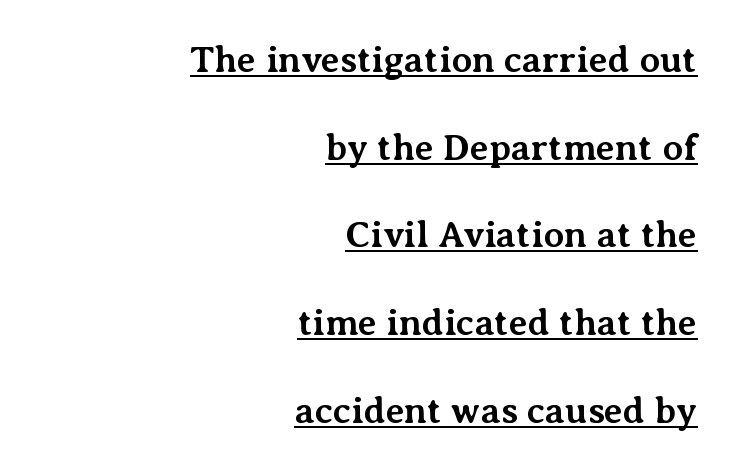
The passage shown is typed in a proportional face where columns would drift. When letters stand straight like this, we call the style roman or upright. There is no visible air inserted between adjacent glyphs. In terms of leading, this rendering errs on the spacious side. Students, this is bold: see how much ink each stroke carries. The words here are underlined.
